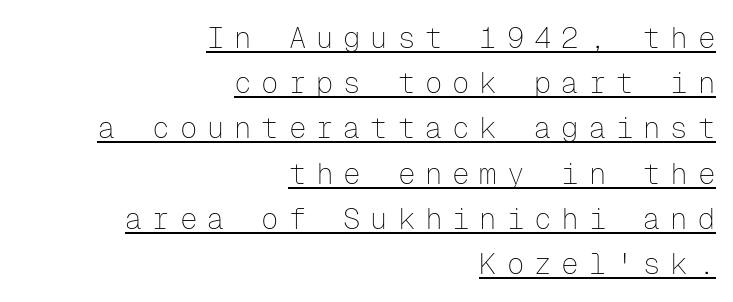
{"serif": "no", "italic": "no", "bold": "no", "weight": "thin", "width": "normal", "stroke_contrast": "low", "x_height": "medium", "monospaced": "yes", "underline": "yes", "align": "right", "line_spacing": "normal", "line_spacing_ratio": 1.56, "letter_spacing": "wide", "letter_spacing_em": 0.34, "glyph_px": 29}
